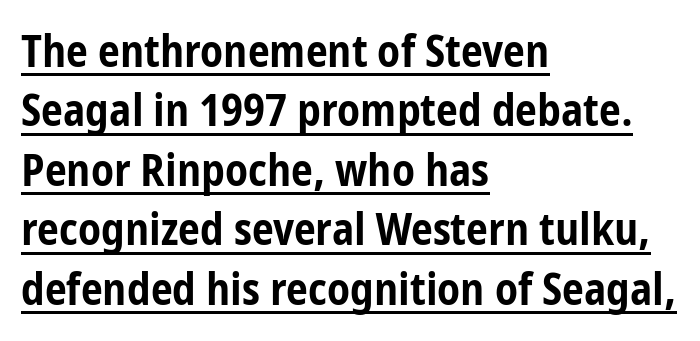
The image shows 44 px bold, condensed sans-serif type, upright; set left-aligned, normal line spacing (1.35x), normal letter spacing, underlined; low stroke contrast and a medium x-height.
